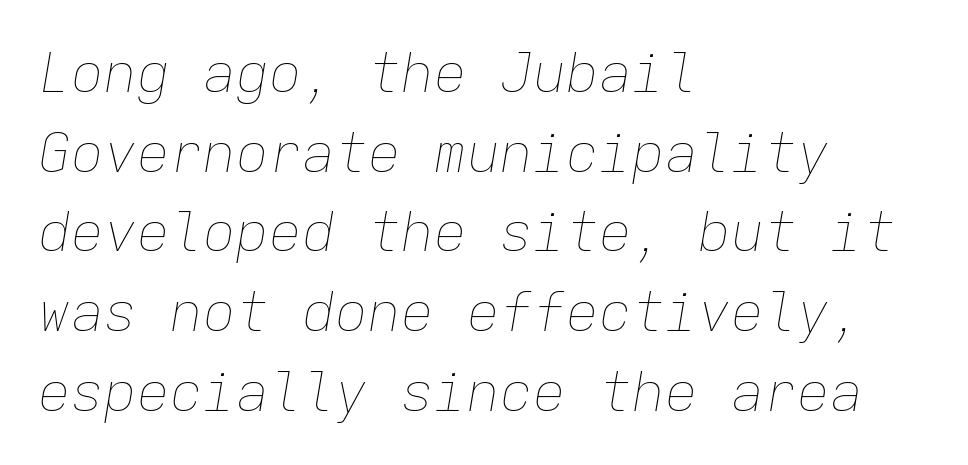
Looking at the ascenders, they clearly lean. The typeface has the unassuming heft of standard copy or less. The passage shown has conventional tracking throughout. A typesetter would call this monospace, since all characters share one set width.
